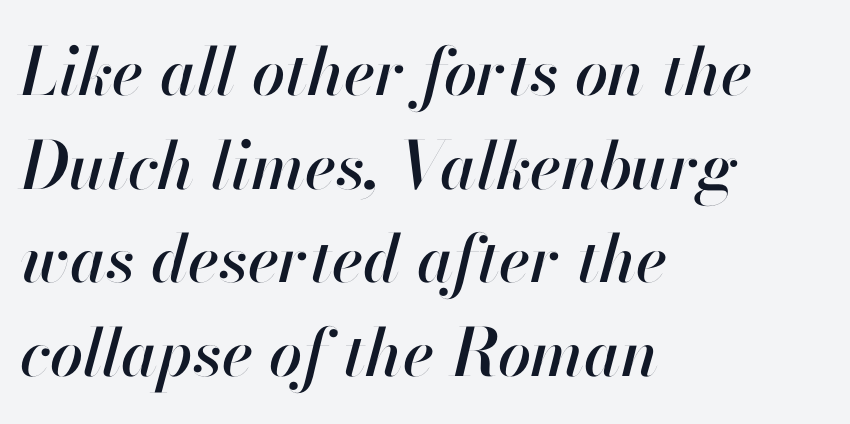
The image shows 66 px text type, italic (leaning right); set left-aligned, normal line spacing (1.42x), normal letter spacing, not underlined; high stroke contrast and a small x-height.
